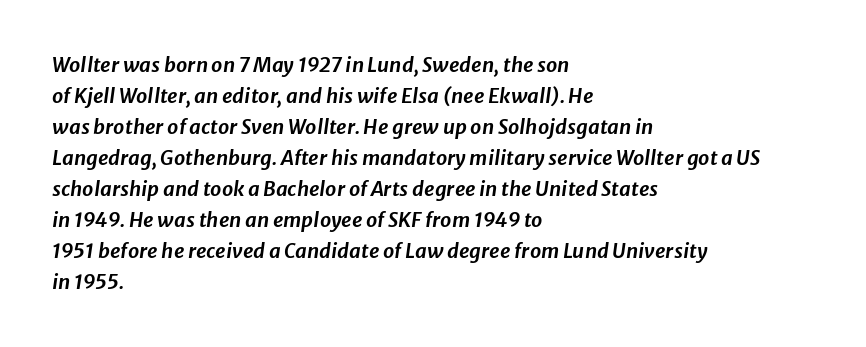
The image shows 20 px text type, italic (leaning right); set left-aligned, normal line spacing (1.55x), normal letter spacing, not underlined.
